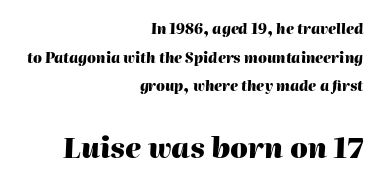
The image shows 28 px heavy type, italic (leaning right); set right-aligned, loose line spacing (2.05x), normal letter spacing, not underlined; the second (bottom) block is 2.0x larger; high stroke contrast and a medium x-height.
